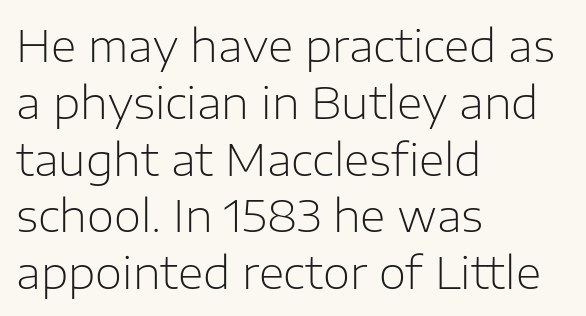
{"serif": "no", "italic": "no", "bold": "no", "weight": "light", "width": "normal", "stroke_contrast": "low", "x_height": "medium", "monospaced": "no", "underline": "no", "align": "left", "line_spacing": "normal", "line_spacing_ratio": 1.29, "letter_spacing": "normal", "letter_spacing_em": 0.0, "glyph_px": 44}
